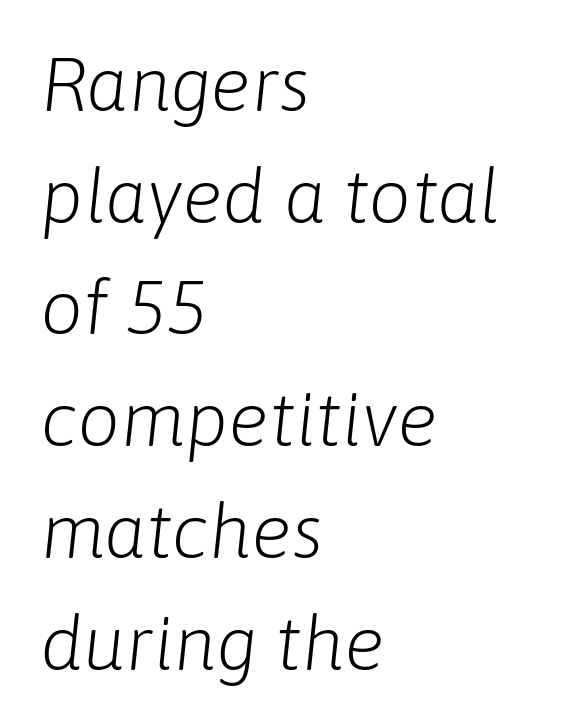
These lines keep a tight, regular rhythm from letter to letter. A student would call this left alignment; a typographer would say flush left, rag right. You can tell it's italic because the verticals aren't actually vertical. The strokes carry an ordinary text weight at most. Summary of vertical rhythm: regular, with standard interline spacing.
